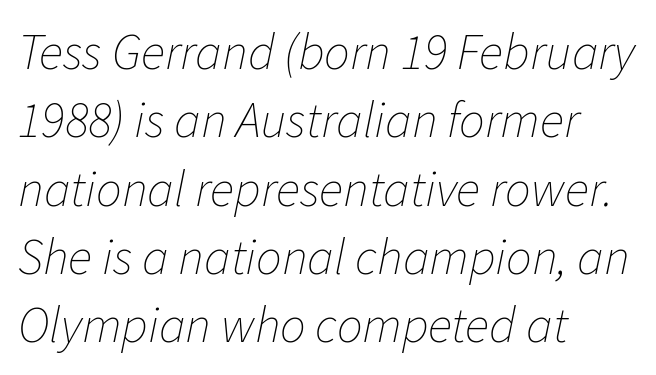
The image shows 51 px thin type, italic (leaning right); set left-aligned, normal line spacing (1.34x), normal letter spacing, not underlined; low stroke contrast and a medium x-height.
